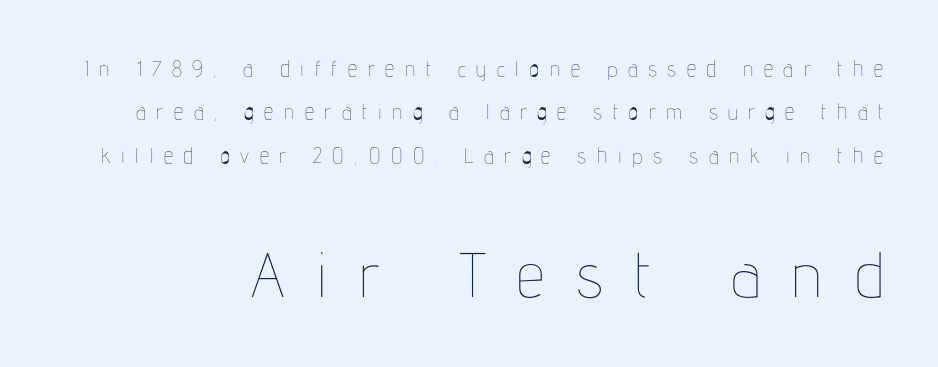
The characters are drawn with everyday or finer stroke widths. Check the space under the baseline: it is left empty. Posture: upright roman. Size contrast runs from small at the top to large at the bottom. In terms of letterspacing, this is a distinctly airy, spread setting.
